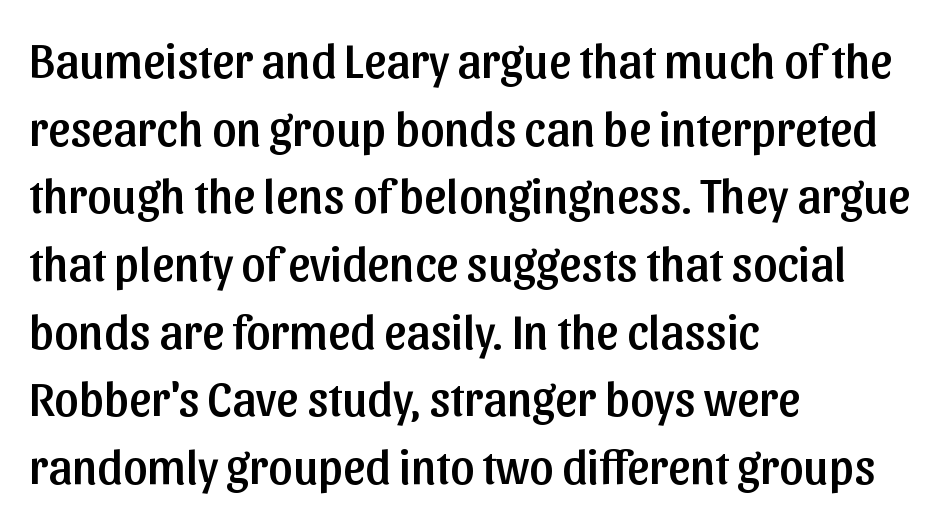
{"serif": "no", "italic": "no", "width": "normal", "stroke_contrast": "low", "x_height": "medium", "monospaced": "no", "underline": "no", "align": "left", "line_spacing": "normal", "line_spacing_ratio": 1.41, "letter_spacing": "normal", "letter_spacing_em": 0.0, "glyph_px": 48}
